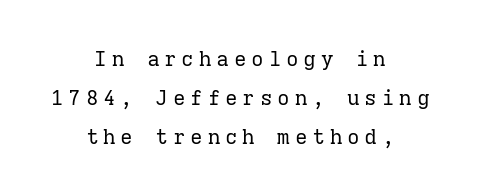
{"italic": "no", "bold": "no", "underline": "no", "align": "center", "line_spacing_ratio": 1.85, "letter_spacing": "wide", "letter_spacing_em": 0.23, "glyph_px": 21}
